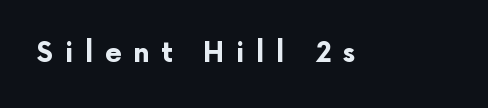
{"italic": "no", "bold": "yes", "underline": "no", "letter_spacing": "wide", "letter_spacing_em": 0.43, "glyph_px": 27}
